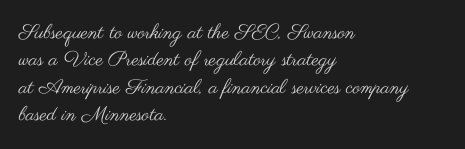
Caption: standard tracking, unaltered. Alignment: flush left. Line spacing here is normal. Weight: not bold — regular or lighter.
